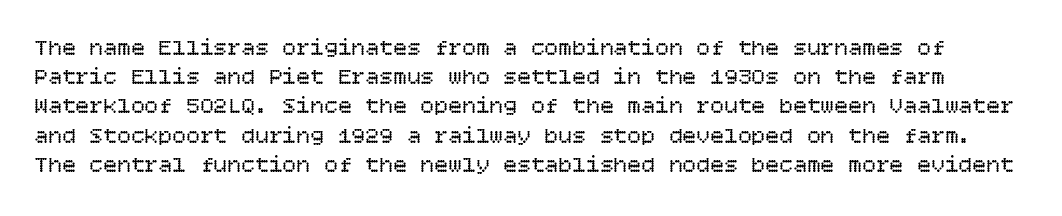
Type without underlining. What stands out about the letter spacing? Nothing — it is the standard amount. The lines sit at an ordinary, default distance from one another. No letter is thick-stroked: the sample isn't bold. A roman cut, with each character standing at attention.
